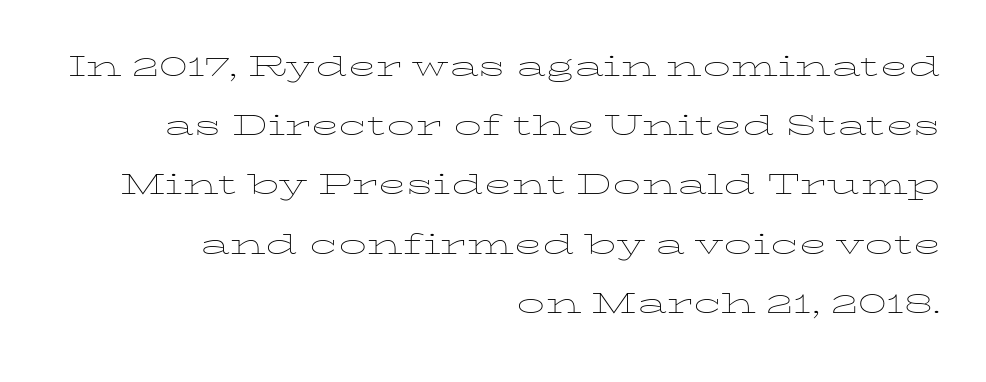
The glyphs are unaccompanied by any horizontal stroke below them. Every stem runs plumb, perpendicular to the baseline. Proportional: the letters do not fall into vertical columns. Ink coverage per letter is moderate at most. The paragraph has a hard right edge and a soft left edge.
